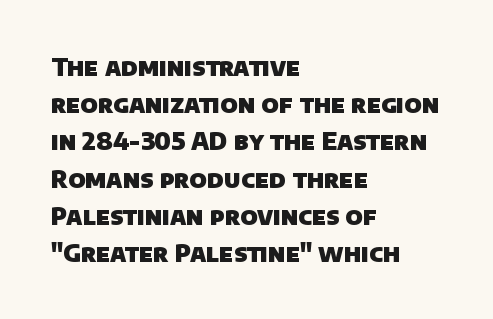
{"bold": "yes", "underline": "no", "align": "left", "line_spacing": "normal", "line_spacing_ratio": 1.55, "letter_spacing": "normal", "letter_spacing_em": 0.0, "glyph_px": 24}
